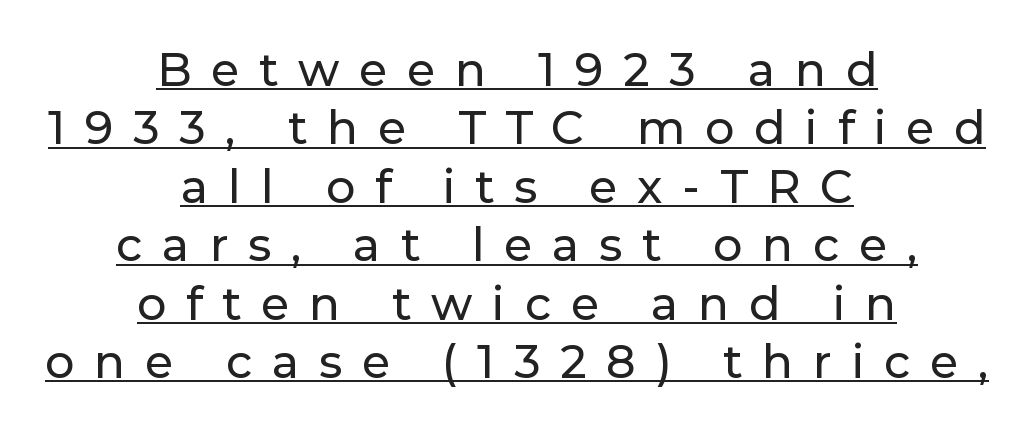
Q: Is the text italic (slanted)? A: No, it is upright.
Q: Is the typeface a serif or a sans-serif typeface? A: Sans-serif.
Q: Is the text underlined? A: Yes.
Q: How is the paragraph aligned? A: Centered.
Q: Is the spacing between letters normal or unusually wide? A: Unusually wide.
Q: Is the spacing between lines tight, normal or loose? A: Normal.
Q: Width (condensed, normal, or wide)? A: Normal.
Q: Stroke contrast? A: Low.
Q: x-height? A: Medium.
Q: Monospaced? A: No.
